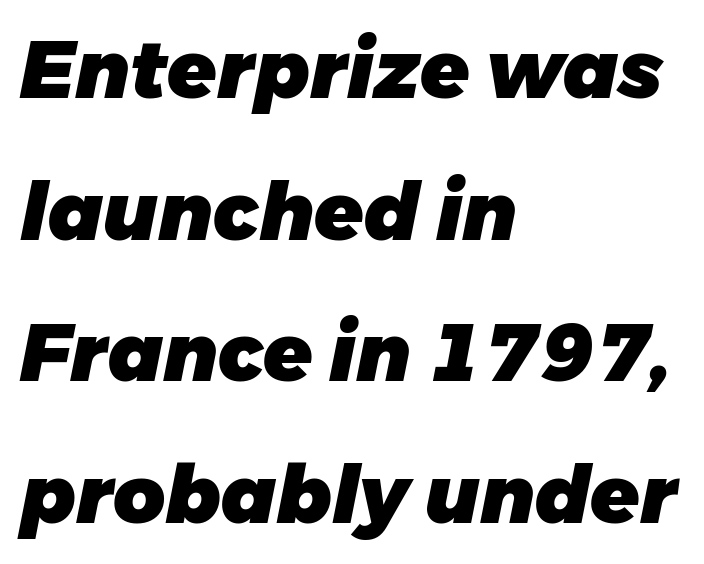
Q: Is the text bold? A: Yes.
Q: Is the text italic (slanted)? A: Yes, it leans right by about 11 degrees.
Q: Is the text underlined? A: No.
Q: How is the paragraph aligned? A: Left-aligned.
Q: Is the spacing between letters normal or unusually wide? A: Normal.
Q: Width (condensed, normal, or wide)? A: Normal.
Q: Stroke contrast? A: Low.
Q: x-height? A: Medium.
Q: Monospaced? A: No.
